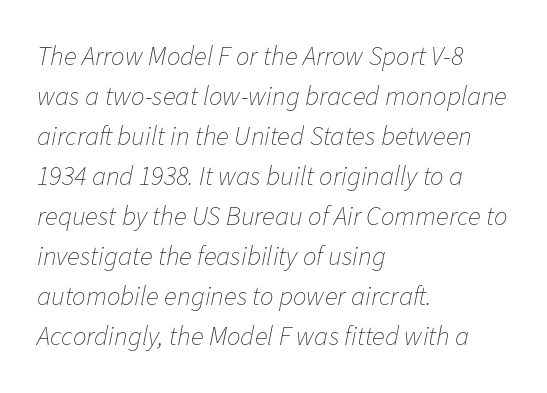
Q: Is the text bold? A: No.
Q: Is the text italic (slanted)? A: Yes, it leans right by about 11 degrees.
Q: Is the text underlined? A: No.
Q: How is the paragraph aligned? A: Left-aligned.
Q: Is the spacing between letters normal or unusually wide? A: Normal.
Q: Is the spacing between lines tight, normal or loose? A: Normal.
